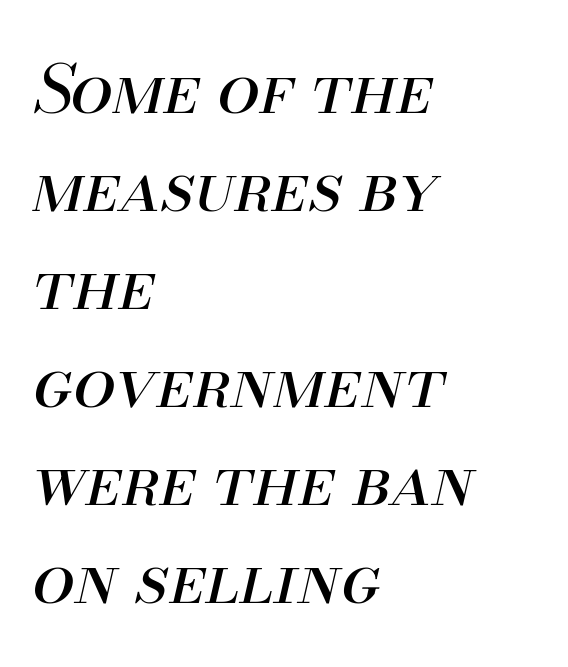
Spacing verdict: proportional, widths tailored to each character. Spacing between characters is what you'd get straight out of the box. Casual observation: everything's shoved over to the left. The leading is moderate, giving the passage an even texture.
